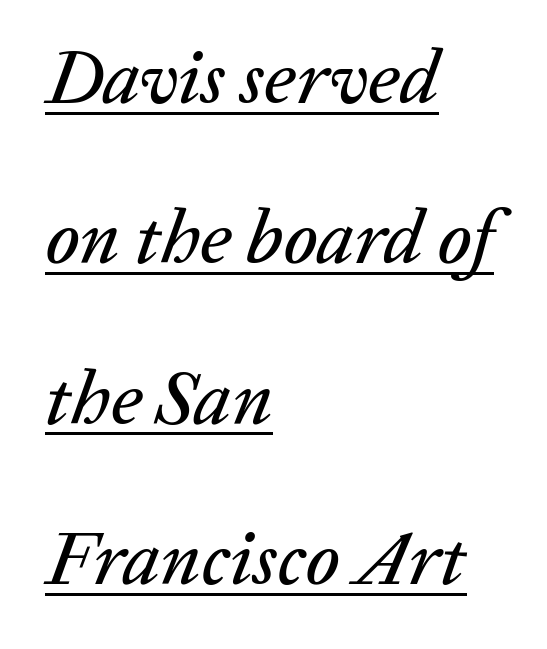
The image shows 76 px text type, italic (leaning right); set left-aligned, loose line spacing (2.11x), normal letter spacing, underlined; low stroke contrast and a medium x-height.
